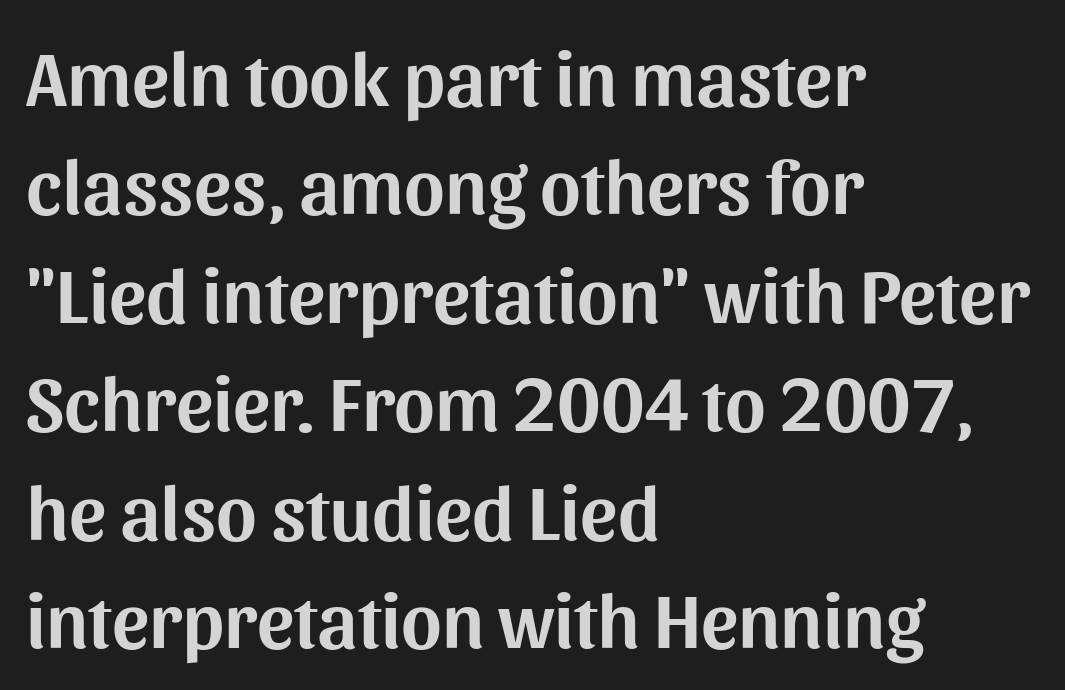
These lines sit exactly where default settings would place them. Look at the tracking — it's just the regular setting, nothing added. Serifs: no, the terminals of the letterforms are clean. Notice how the stems are strictly vertical — no italics here.
